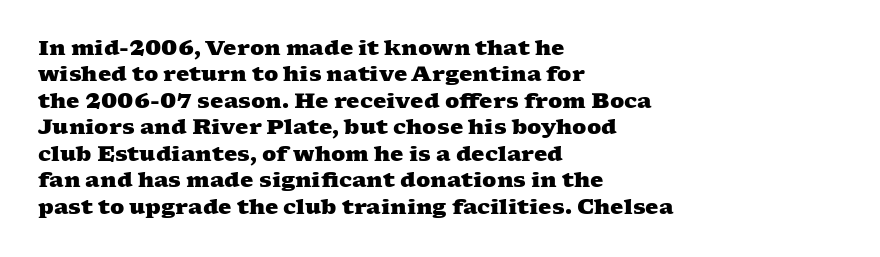
The paragraph shown leans on its left margin. Nobody touched the tracking dial on this one. Whoever set this chose a conventional vertical rhythm. Descender tails drop into unmarked territory.
